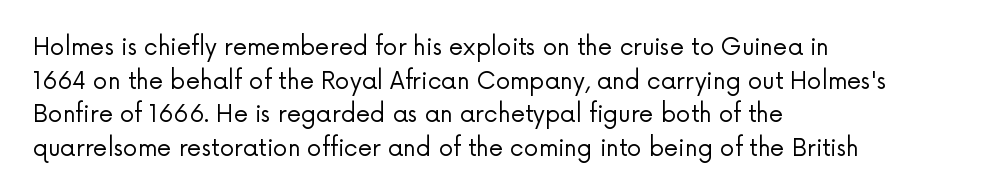
{"italic": "no", "bold": "no", "underline": "no", "align": "left", "line_spacing": "normal", "line_spacing_ratio": 1.46, "letter_spacing": "normal", "letter_spacing_em": 0.0, "glyph_px": 23}
